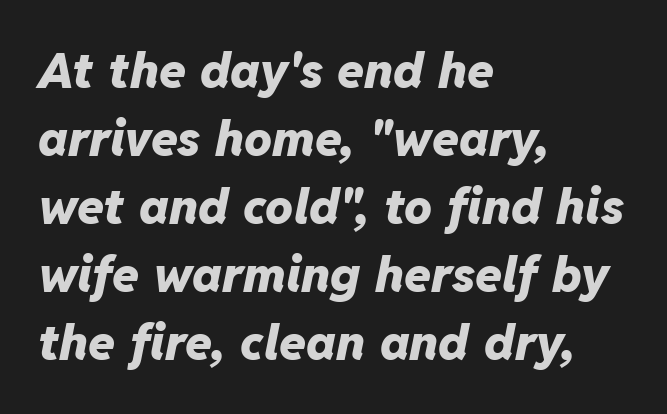
Q: Is the text bold? A: Yes.
Q: Is the text italic (slanted)? A: Yes, it leans right by about 11 degrees.
Q: Is the text underlined? A: No.
Q: How is the paragraph aligned? A: Left-aligned.
Q: Is the spacing between letters normal or unusually wide? A: Normal.
Q: Is the spacing between lines tight, normal or loose? A: Normal.
Q: Width (condensed, normal, or wide)? A: Normal.
Q: Stroke contrast? A: Low.
Q: x-height? A: Medium.
Q: Monospaced? A: No.
